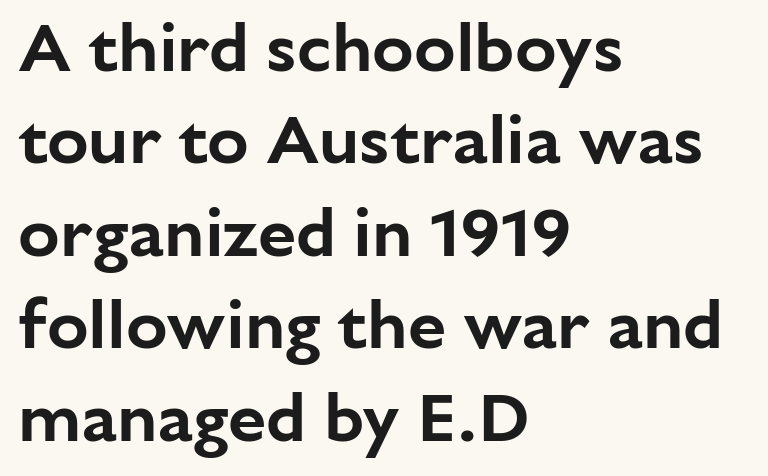
{"serif": "no", "italic": "no", "width": "normal", "stroke_contrast": "low", "x_height": "medium", "monospaced": "no", "underline": "no", "align": "left", "line_spacing": "normal", "line_spacing_ratio": 1.34, "letter_spacing": "normal", "letter_spacing_em": 0.0, "glyph_px": 69}
